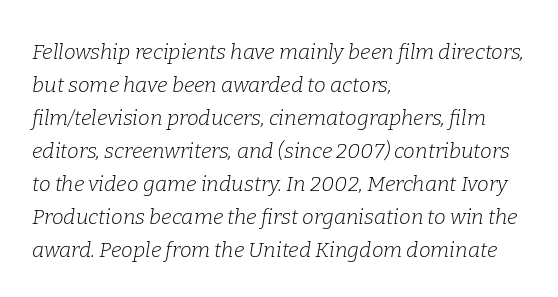
Q: Is the text bold? A: No.
Q: Is the text italic (slanted)? A: Yes, it leans right by about 9 degrees.
Q: Is the text underlined? A: No.
Q: How is the paragraph aligned? A: Left-aligned.
Q: Is the spacing between letters normal or unusually wide? A: Normal.
Q: Is the spacing between lines tight, normal or loose? A: Normal.
